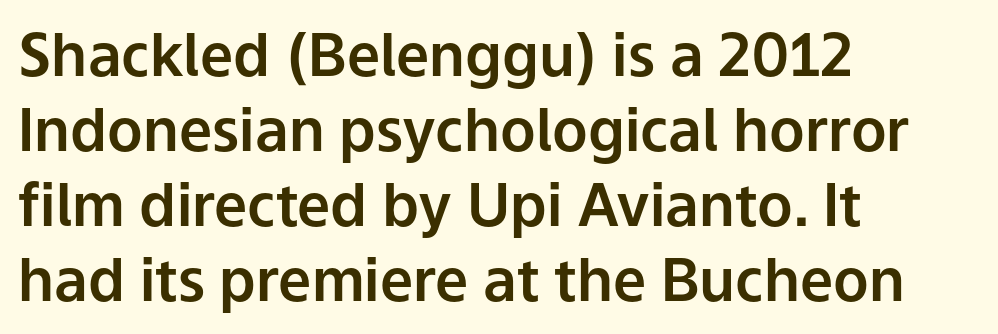
{"serif": "no", "italic": "no", "width": "normal", "stroke_contrast": "low", "x_height": "medium", "monospaced": "no", "underline": "no", "align": "left", "line_spacing": "normal", "line_spacing_ratio": 1.27, "letter_spacing": "normal", "letter_spacing_em": 0.0, "glyph_px": 59}
